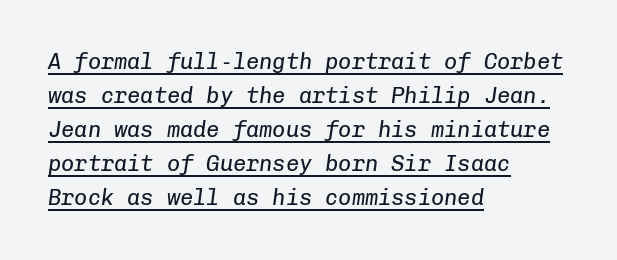
{"italic": "yes", "lean": "right", "slant_degrees": 8, "bold": "no", "underline": "yes", "align": "left", "line_spacing": "normal", "line_spacing_ratio": 1.55, "letter_spacing": "normal", "letter_spacing_em": 0.0, "glyph_px": 22}
